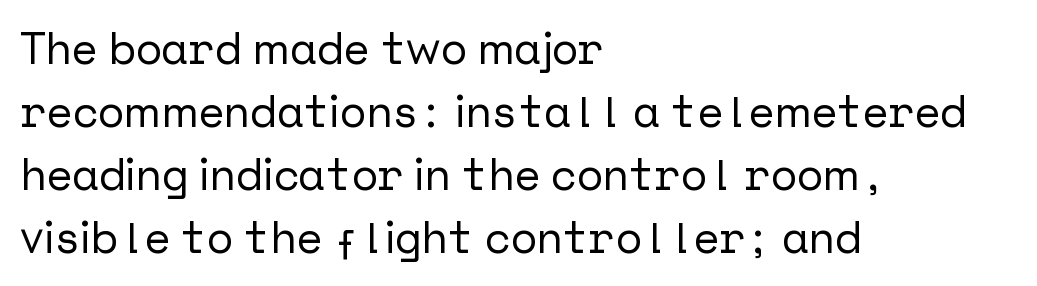
The image shows 44 px sans-serif type, upright; set left-aligned, normal line spacing (1.43x), normal letter spacing, not underlined; low stroke contrast and a medium x-height.
